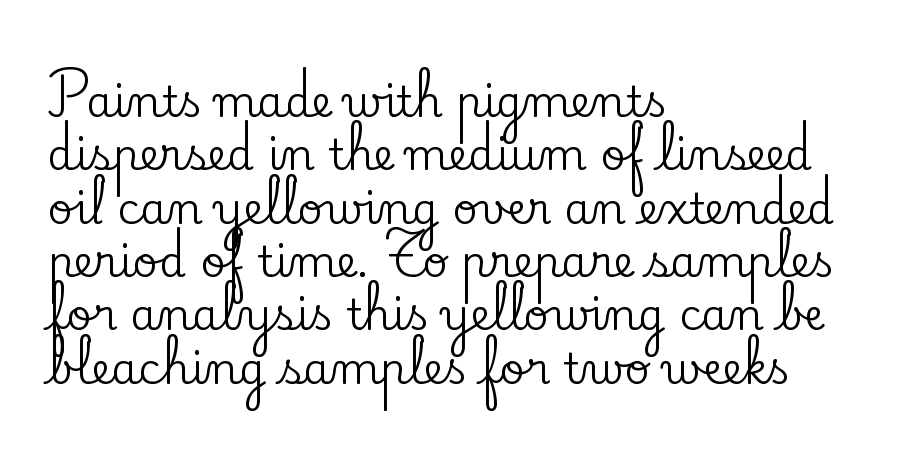
The image shows 43 px serif type, upright; set left-aligned, line spacing 1.24x, normal letter spacing, not underlined; low stroke contrast and a small x-height.
